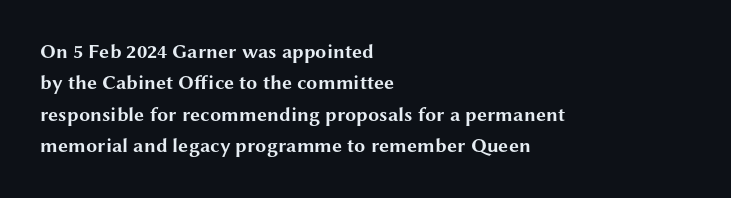
Q: Is the text bold? A: Yes.
Q: Is the text italic (slanted)? A: No, it is upright.
Q: Is the text underlined? A: No.
Q: How is the paragraph aligned? A: Left-aligned.
Q: Is the spacing between letters normal or unusually wide? A: Normal.
Q: Is the spacing between lines tight, normal or loose? A: Normal.
